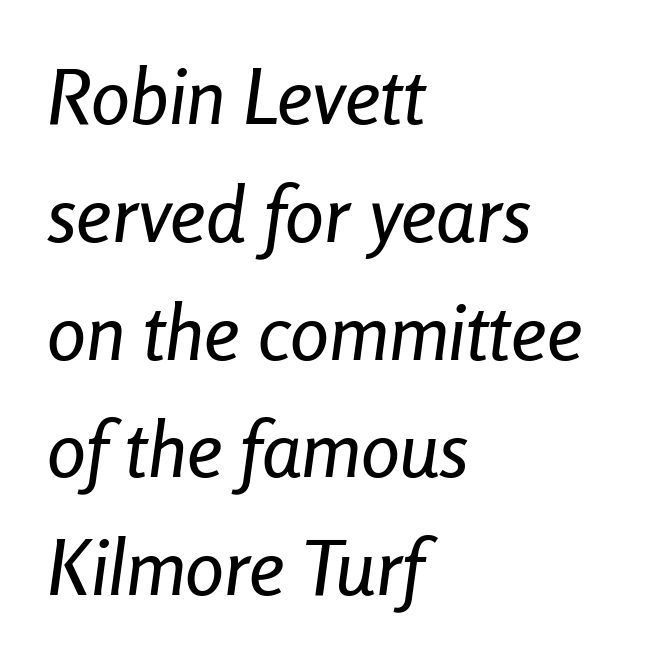
Q: Is the text italic (slanted)? A: Yes, it leans right by about 8 degrees.
Q: Is the text underlined? A: No.
Q: How is the paragraph aligned? A: Left-aligned.
Q: Is the spacing between letters normal or unusually wide? A: Normal.
Q: Is the spacing between lines tight, normal or loose? A: Normal.
Q: Width (condensed, normal, or wide)? A: Condensed.
Q: Stroke contrast? A: Low.
Q: x-height? A: Medium.
Q: Monospaced? A: No.
